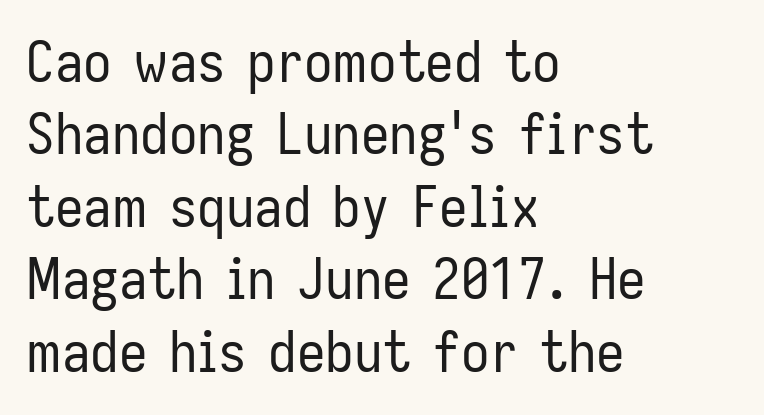
Nothing sits at the stroke ends, so this counts as sans-serif. Caption: standard tracking, unaltered. Notice how the stems are strictly vertical — no italics here. Type without underlining. Unbolded letterforms with no extra heft. Compared with typical paragraphs, the rows here are spaced about the same.
